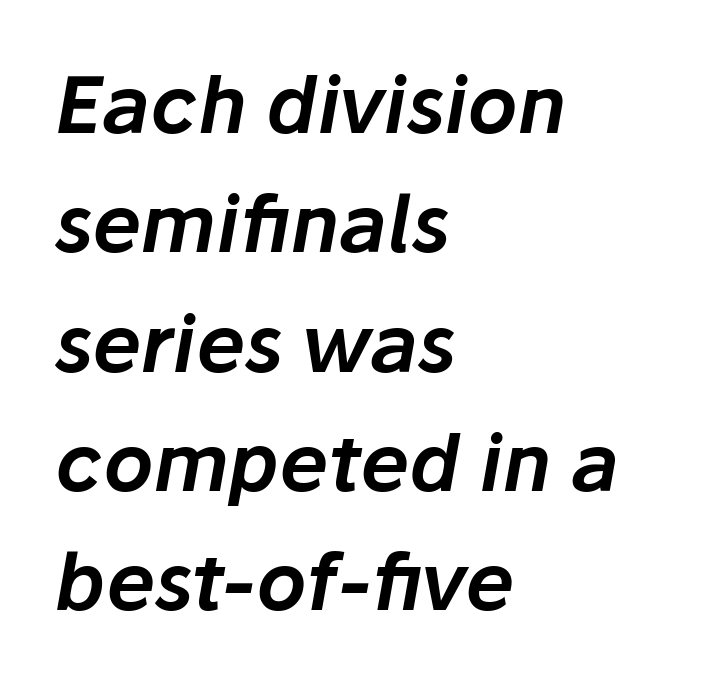
All the whitespace from short lines collects on the right. If you drew a line through each stem, it would be angled. The vertical gap from one line to the next is medium. This sample has the flowing, uneven cadence of proportional lettering. The face used here is rendered with its standard letterfit.
